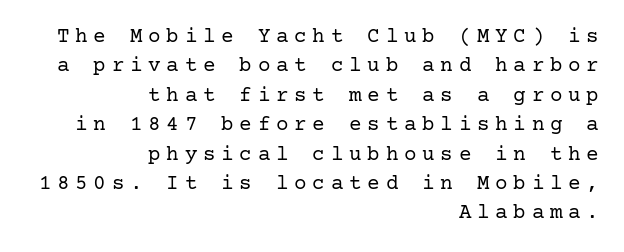
{"italic": "no", "bold": "no", "underline": "no", "align": "right", "line_spacing": "normal", "line_spacing_ratio": 1.4, "letter_spacing": "wide", "letter_spacing_em": 0.27, "glyph_px": 21}
